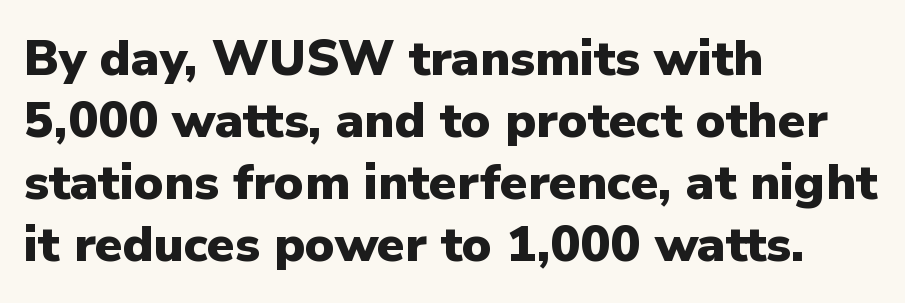
Q: Is the text bold? A: Yes.
Q: Is the text italic (slanted)? A: No, it is upright.
Q: Is the typeface a serif or a sans-serif typeface? A: Sans-serif.
Q: Is the text underlined? A: No.
Q: How is the paragraph aligned? A: Left-aligned.
Q: Is the spacing between letters normal or unusually wide? A: Normal.
Q: Width (condensed, normal, or wide)? A: Normal.
Q: Stroke contrast? A: Low.
Q: x-height? A: Medium.
Q: Monospaced? A: No.
